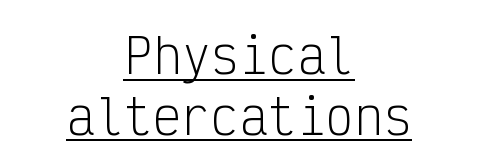
Short note: letters normally spaced. Notice how the stems are strictly vertical — no italics here. Caption: lettering with a line underneath. Students, observe: this is what conventionally led text looks like.
